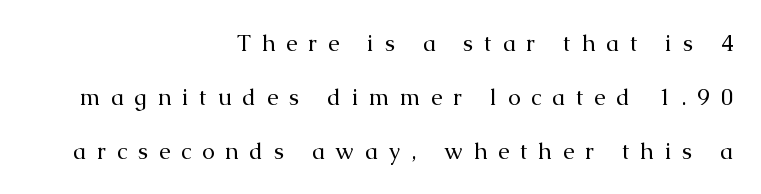
The image shows 23 px text type, upright; set right-aligned, loose line spacing (2.34x), unusually wide letter spacing (+0.47 em), not underlined.
